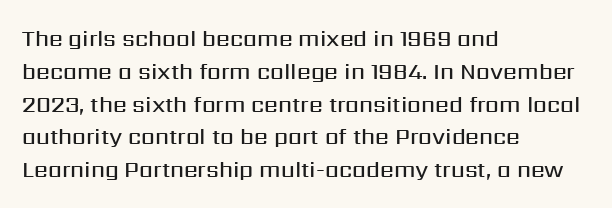
The image shows 22 px text type, upright; set left-aligned, normal line spacing (1.49x), normal letter spacing, not underlined.
